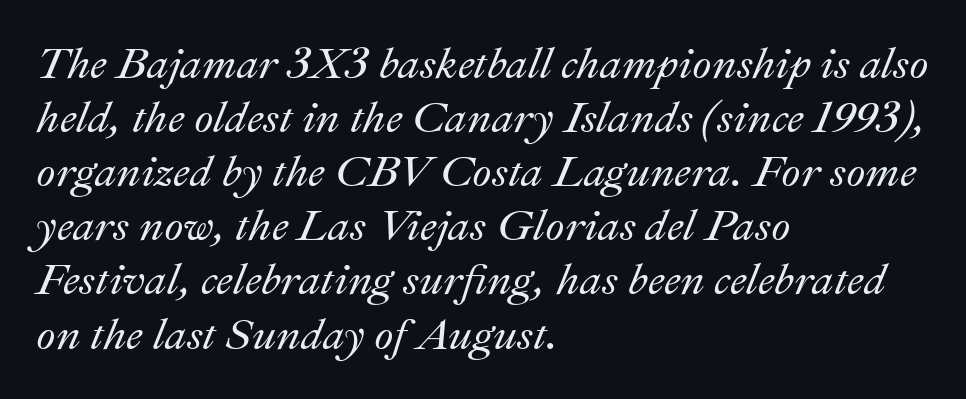
The image shows 44 px text type, italic (leaning right); set left-aligned, line spacing 1.23x, normal letter spacing, not underlined; medium stroke contrast and a small x-height.
